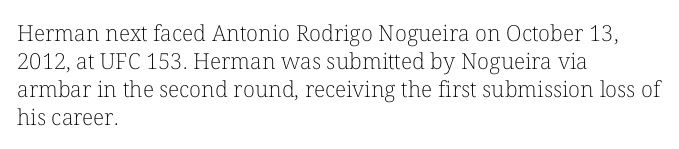
Q: Is the text bold? A: No.
Q: Is the text italic (slanted)? A: No, it is upright.
Q: Is the text underlined? A: No.
Q: How is the paragraph aligned? A: Left-aligned.
Q: Is the spacing between letters normal or unusually wide? A: Normal.
Q: Is the spacing between lines tight, normal or loose? A: Normal.
